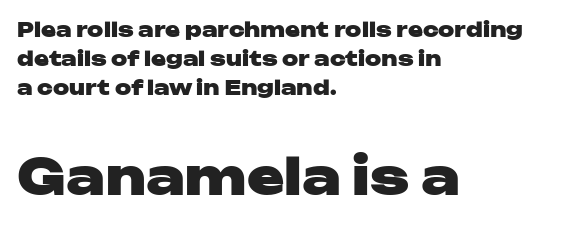
The image shows 50 px heavy, wide sans-serif type, upright; set left-aligned, normal line spacing (1.46x), normal letter spacing, not underlined; the second (bottom) block is 2.5x larger; low stroke contrast and a medium x-height.
